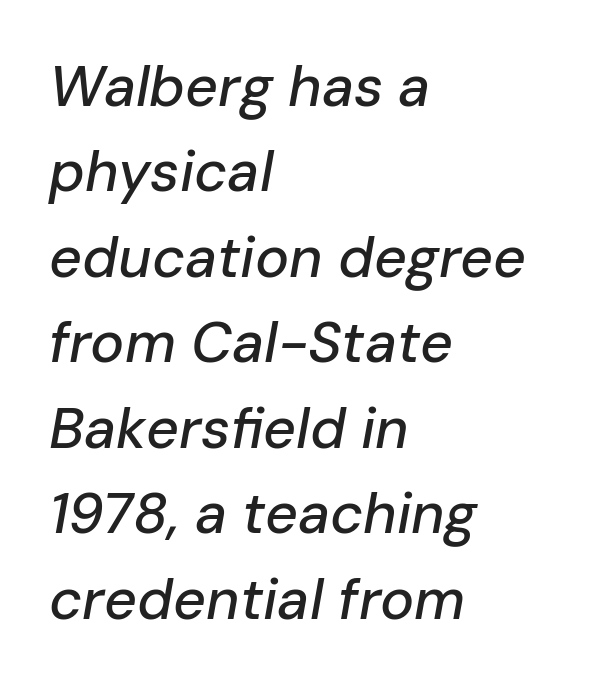
Tall strokes in this sample are angled rather than plumb. These lines stack with their left ends in a neat column. Just letters on the line, the space beneath them empty. Character widths vary here, with narrow letters taking less room than wide ones. Inter-character spacing is left at the font's built-in metrics.
